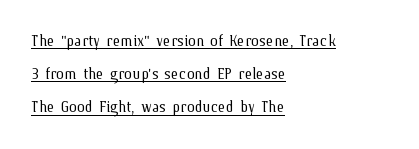
The image shows 20 px text type, upright; set left-aligned, normal line spacing (1.66x), normal letter spacing, underlined.
